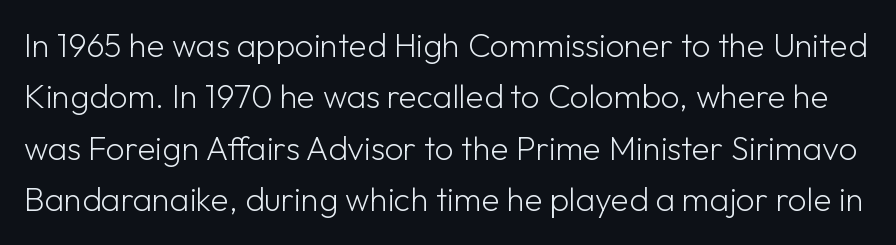
Whoever set this chose a conventional vertical rhythm. Underlining? Definitely not there. Is the letter spacing exaggerated? No — it looks like the ordinary default. These lines are rendered in a variable-pitch font. Posture: upright roman.
